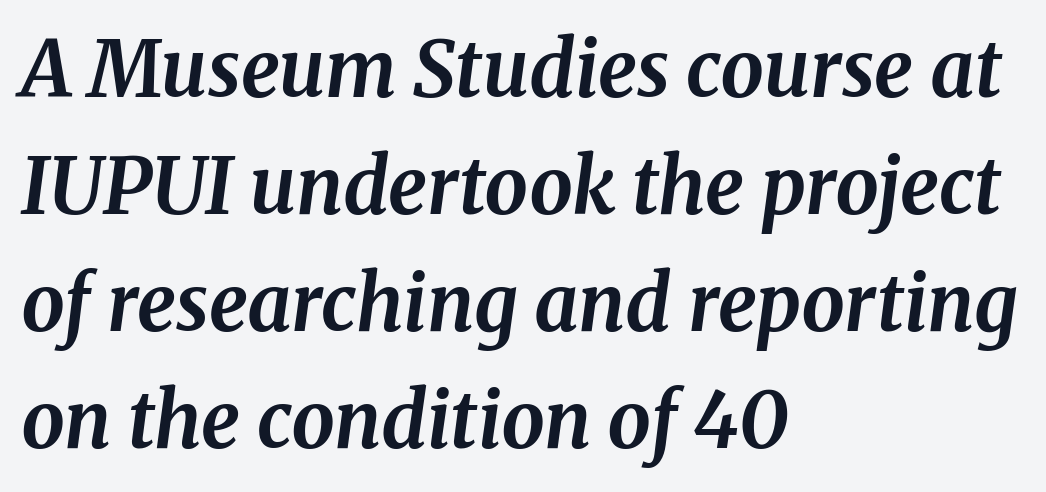
The image shows 77 px bold serif type, italic (leaning right); set left-aligned, normal line spacing (1.52x), normal letter spacing, not underlined; medium stroke contrast and a medium x-height.
